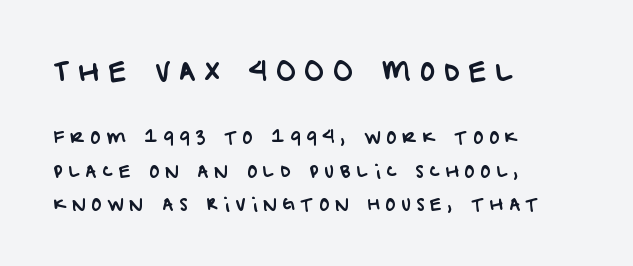
The image shows 26 px text type; set left-aligned, loose line spacing (1.97x), unusually wide letter spacing (+0.34 em), not underlined; the first (top) block is 1.53x larger.
